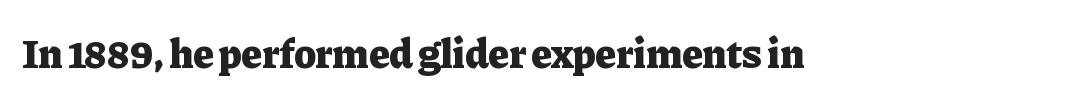
Q: Is the text bold? A: Yes.
Q: Is the text italic (slanted)? A: No, it is upright.
Q: Is the typeface a serif or a sans-serif typeface? A: Serif.
Q: Is the text underlined? A: No.
Q: Is the spacing between letters normal or unusually wide? A: Normal.
Q: Width (condensed, normal, or wide)? A: Normal.
Q: Stroke contrast? A: Low.
Q: x-height? A: Medium.
Q: Monospaced? A: No.
